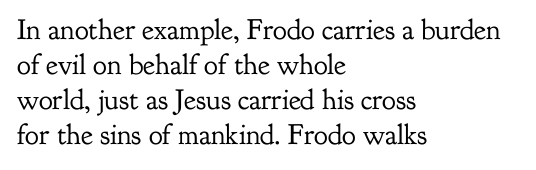
The image shows 29 px regular-weight serif type, upright; set left-aligned, line spacing 1.21x, normal letter spacing, not underlined; low stroke contrast and a small x-height.
